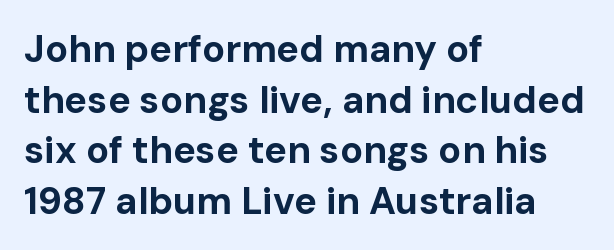
Q: Is the text bold? A: Yes.
Q: Is the text italic (slanted)? A: No, it is upright.
Q: Is the typeface a serif or a sans-serif typeface? A: Sans-serif.
Q: Is the text underlined? A: No.
Q: How is the paragraph aligned? A: Left-aligned.
Q: Is the spacing between letters normal or unusually wide? A: Normal.
Q: Is the spacing between lines tight, normal or loose? A: Normal.
Q: Width (condensed, normal, or wide)? A: Normal.
Q: Stroke contrast? A: Low.
Q: x-height? A: Medium.
Q: Monospaced? A: No.
